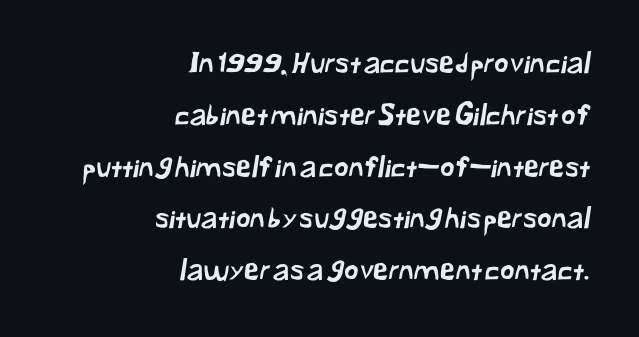
The image shows 28 px sans-serif type; set right-aligned, line spacing 1.85x, normal letter spacing, not underlined; low stroke contrast and a medium x-height.
